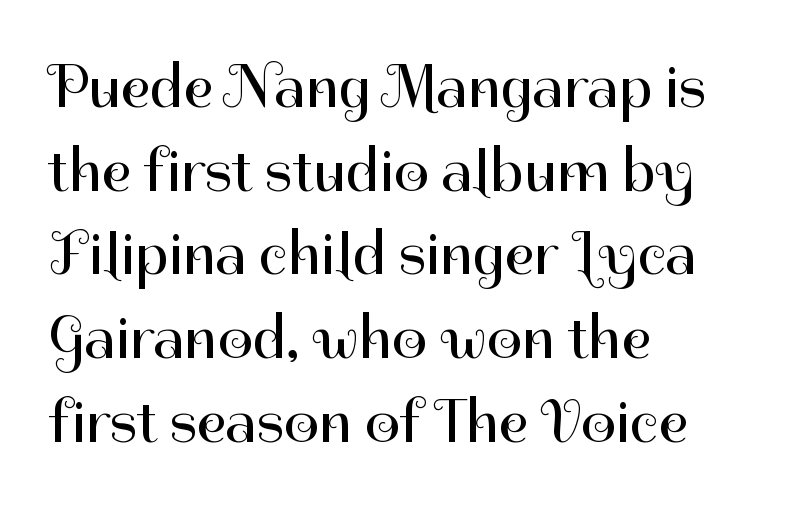
{"serif": "no", "italic": "no", "bold": "no", "weight": "regular", "width": "normal", "stroke_contrast": "high", "x_height": "medium", "monospaced": "no", "underline": "no", "align": "left", "line_spacing": "normal", "line_spacing_ratio": 1.35, "letter_spacing": "normal", "letter_spacing_em": 0.0, "glyph_px": 62}
